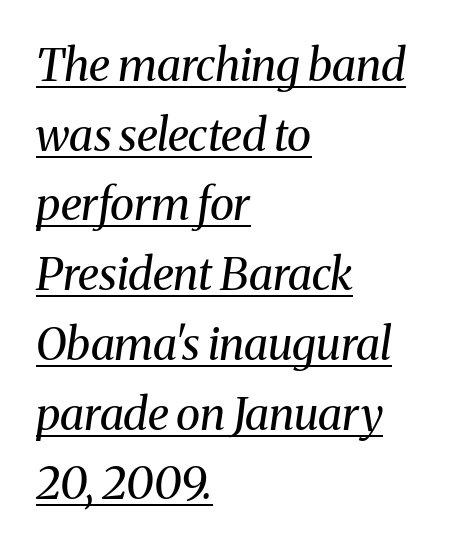
The image shows 45 px regular-weight serif type, italic (leaning right); set left-aligned, normal line spacing (1.55x), normal letter spacing, underlined; medium stroke contrast and a medium x-height.
